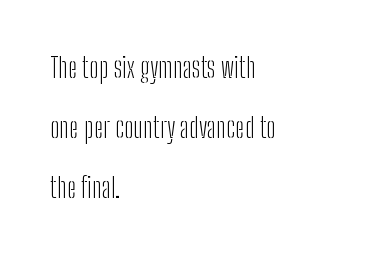
Q: Is the text bold? A: No.
Q: Is the text italic (slanted)? A: No, it is upright.
Q: Is the typeface a serif or a sans-serif typeface? A: Sans-serif.
Q: Is the text underlined? A: No.
Q: How is the paragraph aligned? A: Left-aligned.
Q: Is the spacing between letters normal or unusually wide? A: Normal.
Q: Is the spacing between lines tight, normal or loose? A: Loose.
Q: Width (condensed, normal, or wide)? A: Condensed.
Q: Stroke contrast? A: Low.
Q: x-height? A: Medium.
Q: Monospaced? A: No.
